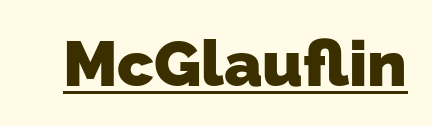
Q: Is the text bold? A: Yes.
Q: Is the typeface a serif or a sans-serif typeface? A: Sans-serif.
Q: Is the text underlined? A: Yes.
Q: Is the spacing between letters normal or unusually wide? A: Normal.
Q: Width (condensed, normal, or wide)? A: Normal.
Q: Stroke contrast? A: Low.
Q: x-height? A: Medium.
Q: Monospaced? A: No.
